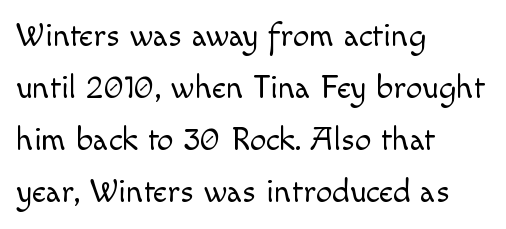
{"serif": "no", "italic": "no", "bold": "no", "weight": "light", "width": "normal", "x_height": "small", "monospaced": "no", "underline": "no", "align": "left", "line_spacing": "normal", "line_spacing_ratio": 1.58, "letter_spacing": "normal", "letter_spacing_em": 0.0, "glyph_px": 33}
